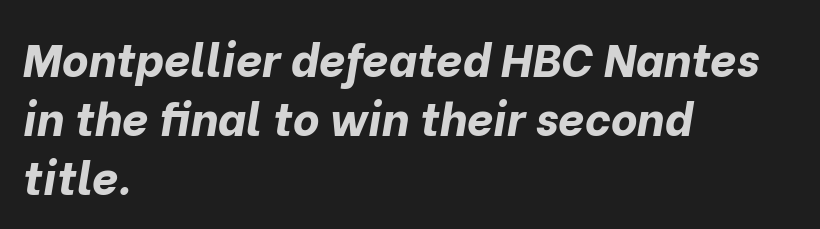
The image shows 46 px bold type, italic (leaning right); set left-aligned, normal line spacing (1.28x), normal letter spacing, not underlined; low stroke contrast and a medium x-height.
